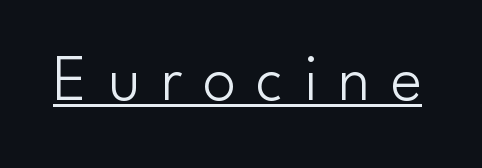
Q: Is the text bold? A: No.
Q: Is the text italic (slanted)? A: No, it is upright.
Q: Is the typeface a serif or a sans-serif typeface? A: Sans-serif.
Q: Is the text underlined? A: Yes.
Q: Is the spacing between letters normal or unusually wide? A: Unusually wide.
Q: Width (condensed, normal, or wide)? A: Normal.
Q: Stroke contrast? A: Low.
Q: x-height? A: Small.
Q: Monospaced? A: No.
